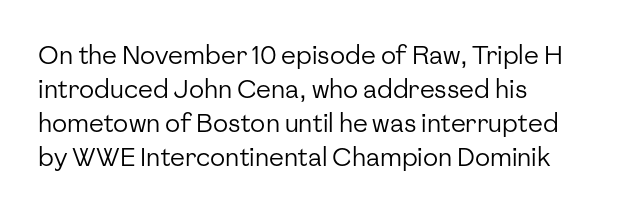
{"italic": "no", "bold": "no", "underline": "no", "align": "left", "line_spacing": "normal", "line_spacing_ratio": 1.36, "letter_spacing": "normal", "letter_spacing_em": 0.0, "glyph_px": 25}
